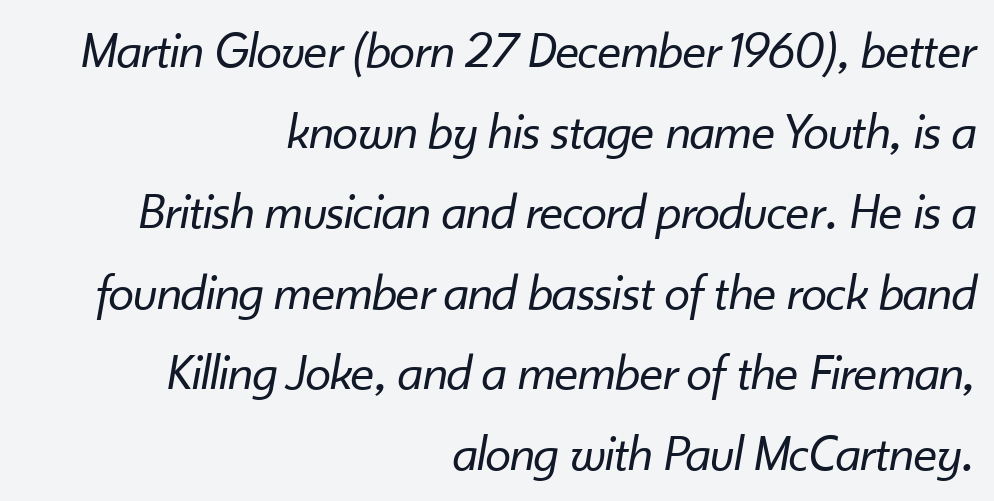
Q: Is the text bold? A: No.
Q: Is the text italic (slanted)? A: Yes, it leans right by about 10 degrees.
Q: Is the text underlined? A: No.
Q: How is the paragraph aligned? A: Right-aligned.
Q: Is the spacing between letters normal or unusually wide? A: Normal.
Q: Is the spacing between lines tight, normal or loose? A: Normal.
Q: Width (condensed, normal, or wide)? A: Normal.
Q: Stroke contrast? A: Low.
Q: x-height? A: Small.
Q: Monospaced? A: No.
